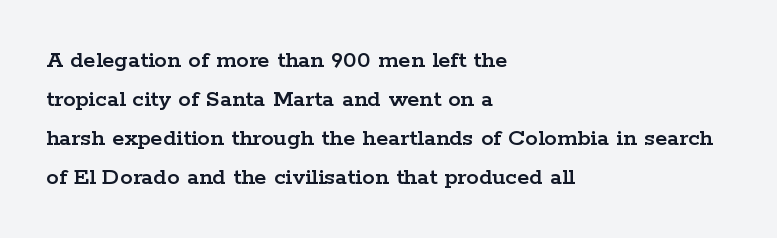
{"italic": "no", "underline": "no", "align": "left", "line_spacing": "normal", "line_spacing_ratio": 1.56, "letter_spacing": "normal", "letter_spacing_em": 0.0, "glyph_px": 25}
